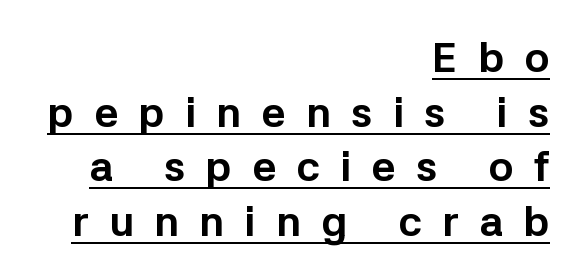
Q: Is the text bold? A: Yes.
Q: Is the text italic (slanted)? A: No, it is upright.
Q: Is the typeface a serif or a sans-serif typeface? A: Sans-serif.
Q: Is the text underlined? A: Yes.
Q: How is the paragraph aligned? A: Right-aligned.
Q: Is the spacing between letters normal or unusually wide? A: Unusually wide.
Q: Is the spacing between lines tight, normal or loose? A: Normal.
Q: Width (condensed, normal, or wide)? A: Normal.
Q: Stroke contrast? A: Low.
Q: x-height? A: Medium.
Q: Monospaced? A: No.
